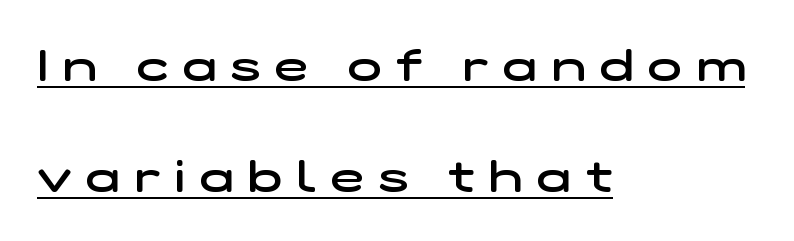
Q: Is the text bold? A: Semi-bold.
Q: Is the typeface a serif or a sans-serif typeface? A: Sans-serif.
Q: Is the text underlined? A: Yes.
Q: How is the paragraph aligned? A: Left-aligned.
Q: Is the spacing between letters normal or unusually wide? A: Unusually wide.
Q: Is the spacing between lines tight, normal or loose? A: Loose.
Q: Width (condensed, normal, or wide)? A: Wide.
Q: Stroke contrast? A: Low.
Q: x-height? A: Medium.
Q: Monospaced? A: No.
